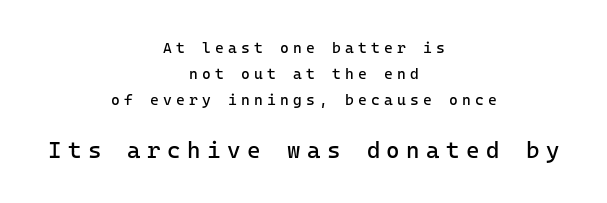
Q: Is the text bold? A: No.
Q: Is the text italic (slanted)? A: No, it is upright.
Q: Is the text underlined? A: No.
Q: How is the paragraph aligned? A: Centered.
Q: Is the spacing between letters normal or unusually wide? A: Unusually wide.
Q: Which block of text is set in a larger size, the first (top) or the second (bottom)? A: The second (bottom) one.
